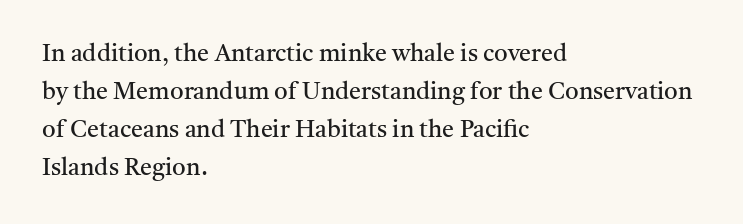
{"italic": "no", "bold": "no", "underline": "no", "align": "left", "line_spacing": "normal", "line_spacing_ratio": 1.59, "letter_spacing": "normal", "letter_spacing_em": 0.0, "glyph_px": 24}
